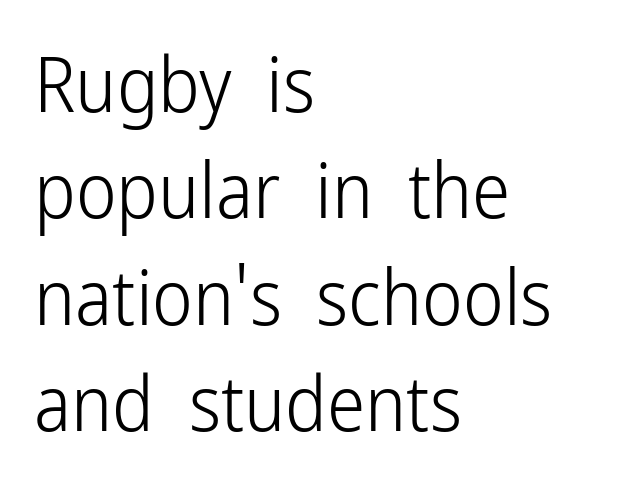
The strokes carry an ordinary text weight at most. Ascenders rise straight up at ninety degrees. Note the varied advance widths — an 'i' is clearly narrower than an 'm'. The rendering shows plain stroke endings on the letterforms — a sans-serif design. Unmarked baselines from the first word to the last. What's the leading like? Ordinary, nothing unusual.
